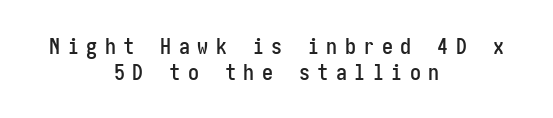
Q: Is the text italic (slanted)? A: No, it is upright.
Q: Is the text underlined? A: No.
Q: How is the paragraph aligned? A: Centered.
Q: Is the spacing between letters normal or unusually wide? A: Unusually wide.
